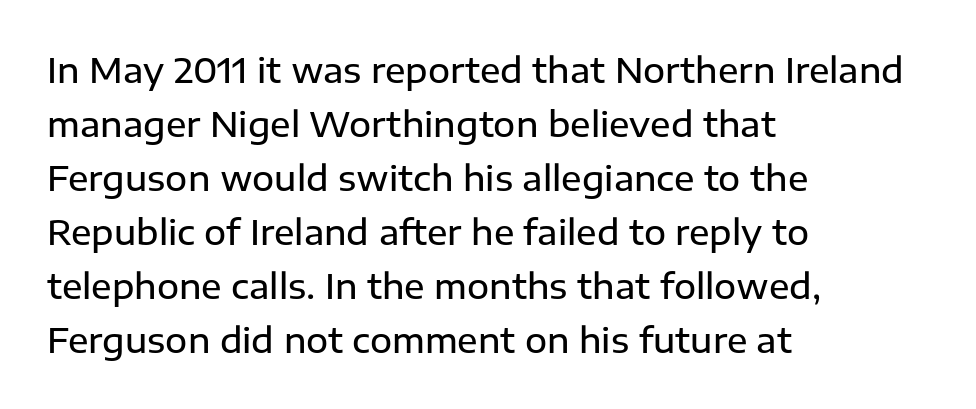
The image shows 34 px semibold sans-serif type, upright; set left-aligned, normal line spacing (1.59x), normal letter spacing, not underlined; low stroke contrast and a medium x-height.
